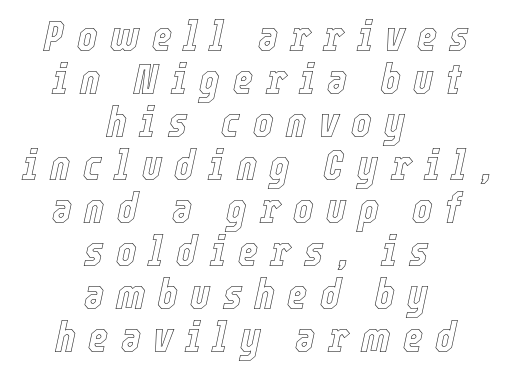
Where is the straight margin? There isn't one; the lines are centered. A typesetter would call this heavily tracked-out type. Every character sits at an angle, as italics do. Horizontal bands of white between lines are thin slivers. Lines of text with bare space underneath.
